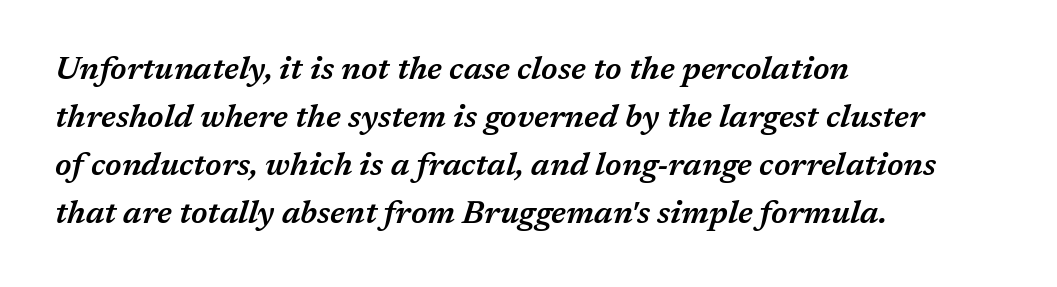
Quick note: italic. Where is the straight margin? On the left. No extra tracking has been applied to these lines. Varying glyph widths throughout — classic text-font behaviour. The rows are spaced the way most documents space them. Beneath every word, the page is bare.
